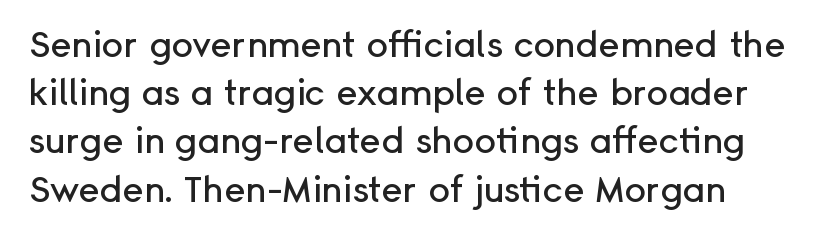
The image shows 36 px sans-serif type, upright; set normal line spacing (1.34x), normal letter spacing, not underlined; low stroke contrast and a medium x-height.
